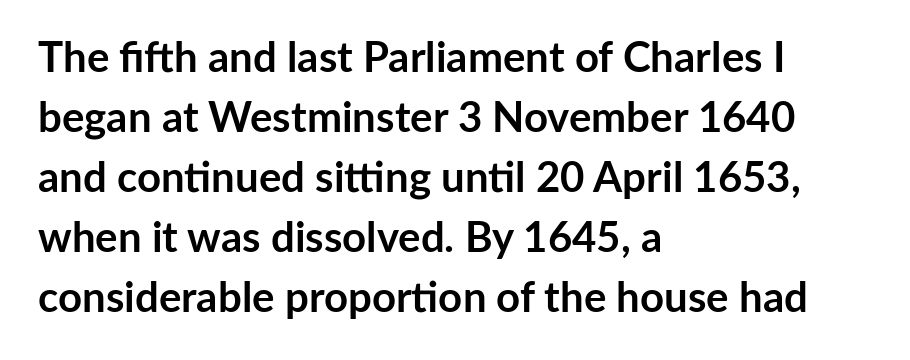
Notice how the stems are strictly vertical — no italics here. The passage shown stacks its lines at a standard gap. Nothing unusual about the tracking: characters are spaced as the font intends. Nope, no serifs anywhere on these letters. Check under the words: just untouched page.
